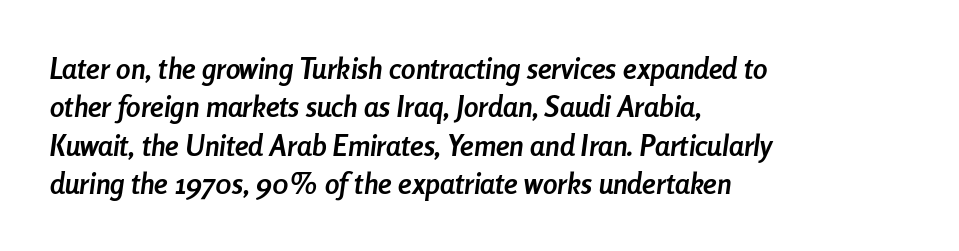
The image shows 29 px semibold, condensed type, italic (leaning right); set left-aligned, normal line spacing (1.32x), normal letter spacing, not underlined; low stroke contrast and a medium x-height.
